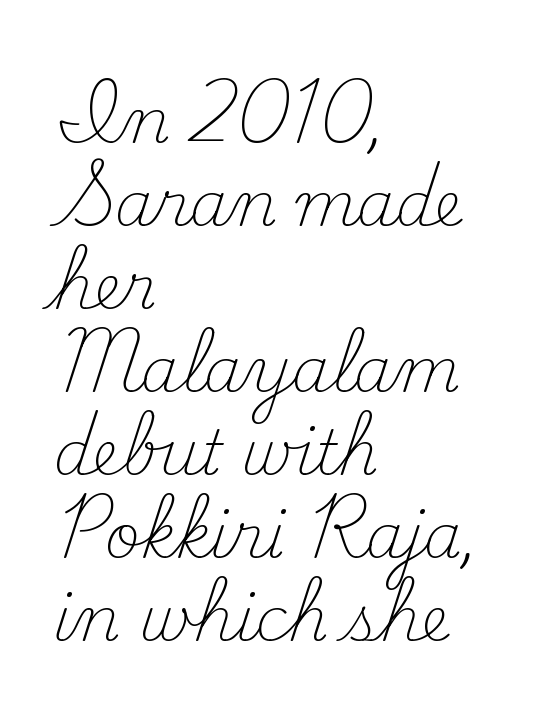
Line beginnings align vertically; line endings do not. Nobody drew a line under any word here. The passage shown is not bold in any degree. Reading down the column, the eye jumps a familiar distance to each next line. Inter-character spacing is left at the font's built-in metrics.
